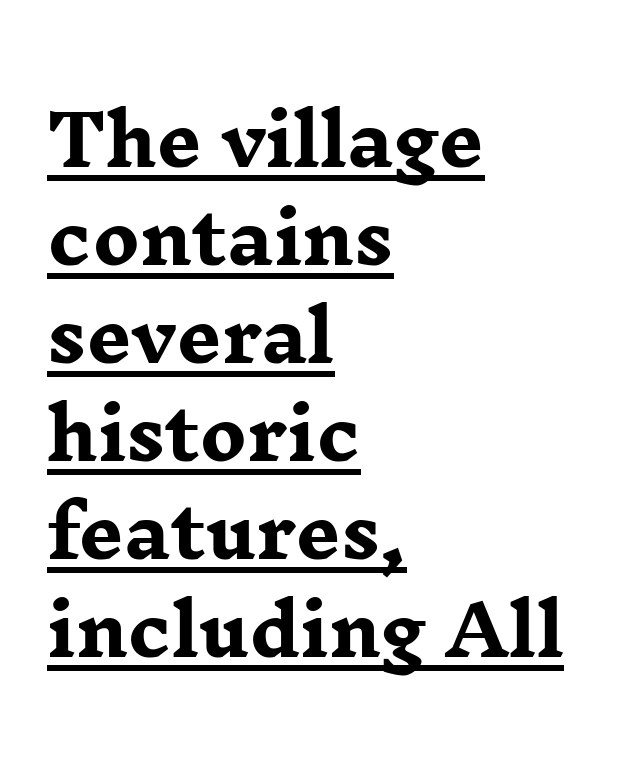
The image shows 70 px heavy, wide serif type, upright; set left-aligned, normal line spacing (1.4x), normal letter spacing, underlined; low stroke contrast and a medium x-height.
